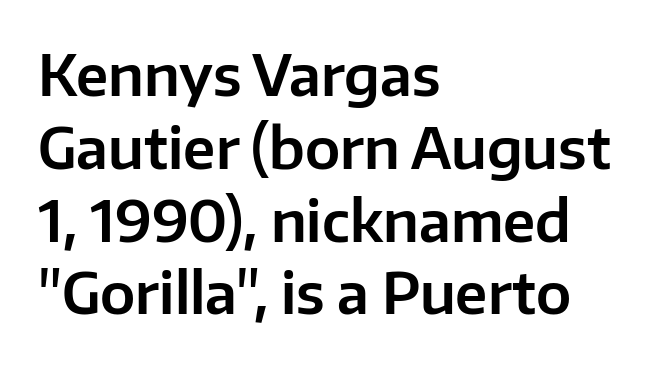
The rendering uses natural spacing where letterforms have individual widths. Type without underlining. Italic? Not at all — the glyphs are vertical. Typeset ragged right — the left edge is the straight one.
